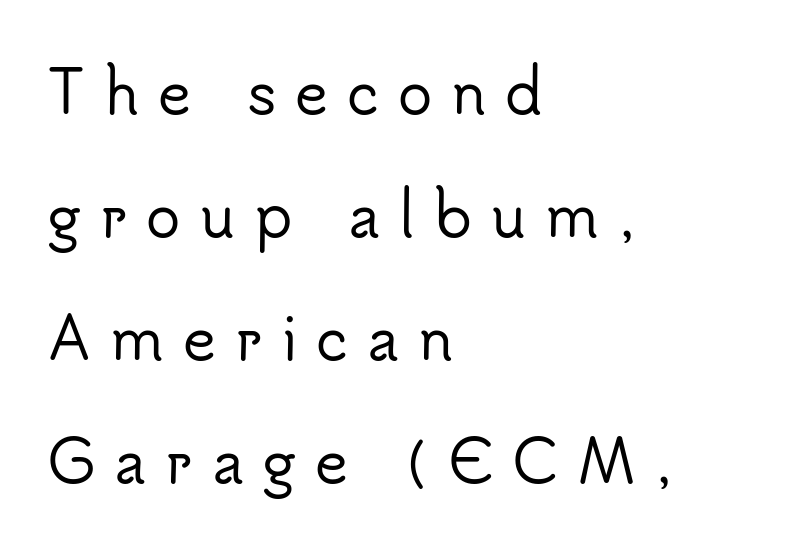
The image shows 57 px sans-serif type, upright; set left-aligned, loose line spacing (2.16x), unusually wide letter spacing (+0.33 em), not underlined; low stroke contrast and a small x-height.
